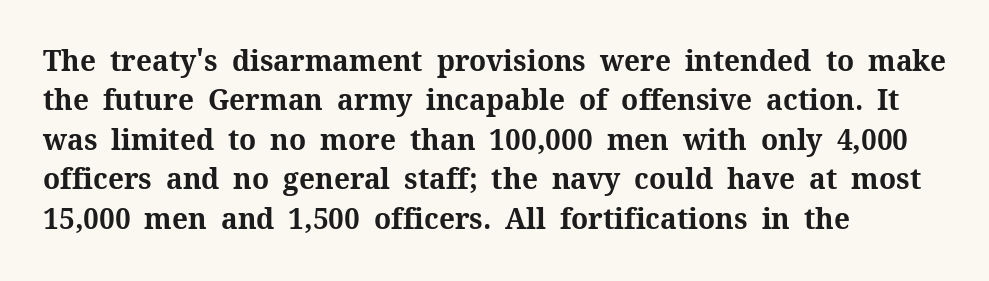
Q: Is the text bold? A: Yes.
Q: Is the text italic (slanted)? A: No, it is upright.
Q: Is the typeface a serif or a sans-serif typeface? A: Serif.
Q: Is the text underlined? A: No.
Q: How is the paragraph aligned? A: Left-aligned.
Q: Is the spacing between letters normal or unusually wide? A: Normal.
Q: Is the spacing between lines tight, normal or loose? A: Normal.
Q: Width (condensed, normal, or wide)? A: Normal.
Q: Stroke contrast? A: Medium.
Q: x-height? A: Medium.
Q: Monospaced? A: No.
